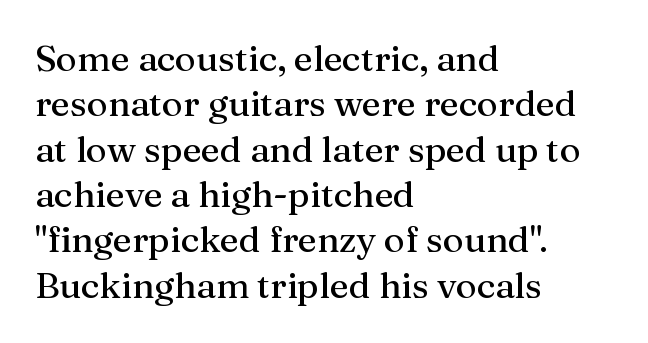
{"serif": "yes", "italic": "no", "width": "normal", "stroke_contrast": "medium", "x_height": "medium", "monospaced": "no", "underline": "no", "align": "left", "line_spacing": "normal", "line_spacing_ratio": 1.26, "letter_spacing": "normal", "letter_spacing_em": 0.0, "glyph_px": 36}
